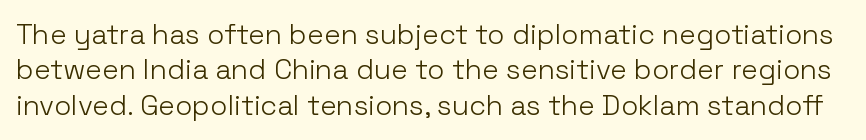
The image shows 28 px light sans-serif type, upright; set normal line spacing (1.26x), normal letter spacing, not underlined; low stroke contrast and a medium x-height.
